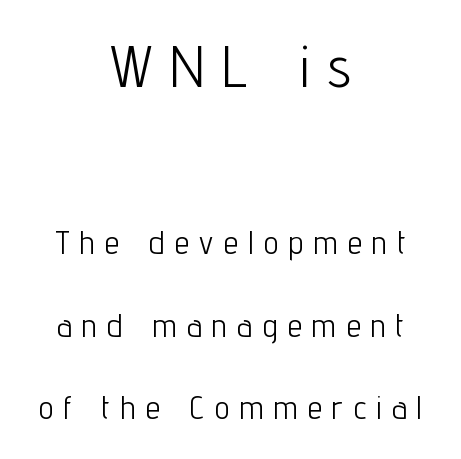
Q: Is the text bold? A: No.
Q: Is the text italic (slanted)? A: No, it is upright.
Q: Is the typeface a serif or a sans-serif typeface? A: Sans-serif.
Q: Is the text underlined? A: No.
Q: How is the paragraph aligned? A: Centered.
Q: Is the spacing between letters normal or unusually wide? A: Unusually wide.
Q: Is the spacing between lines tight, normal or loose? A: Loose.
Q: Which block of text is set in a larger size, the first (top) or the second (bottom)? A: The first (top) one.
Q: Width (condensed, normal, or wide)? A: Condensed.
Q: Stroke contrast? A: Low.
Q: x-height? A: Medium.
Q: Monospaced? A: No.
